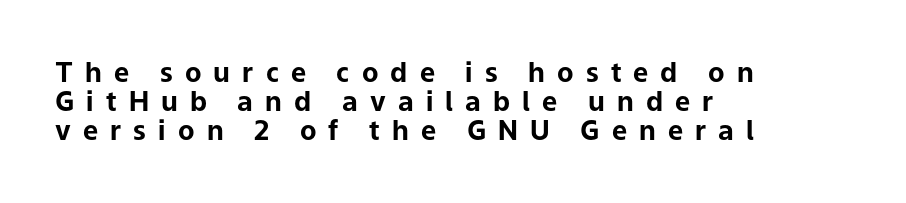
The glyphs are unaccompanied by any horizontal stroke below them. This sample uses expanded letter spacing, leaving extra air between glyphs. Line beginnings align vertically; line endings do not. Heavy, bold letterforms.
